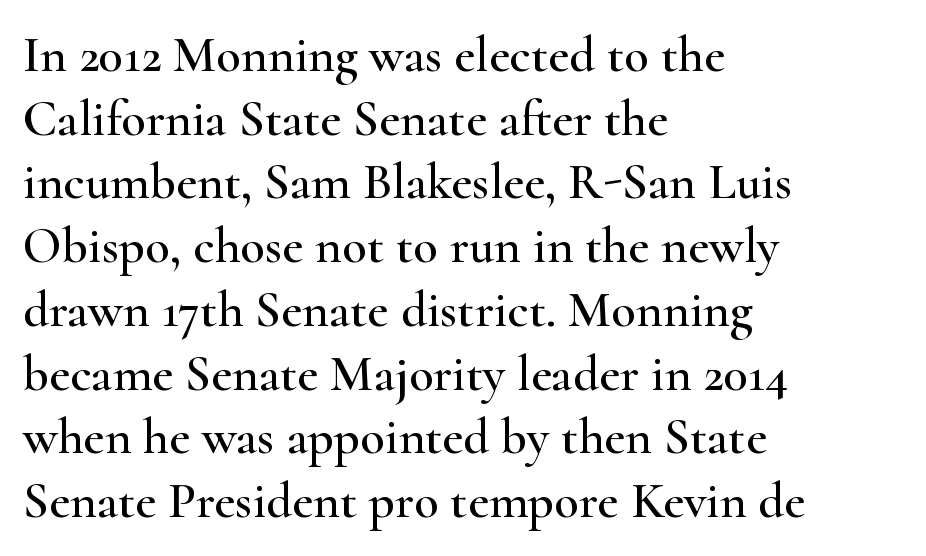
{"serif": "yes", "italic": "no", "width": "wide", "stroke_contrast": "high", "x_height": "small", "monospaced": "no", "underline": "no", "align": "left", "line_spacing": "normal", "line_spacing_ratio": 1.25, "letter_spacing": "normal", "letter_spacing_em": 0.0, "glyph_px": 51}
